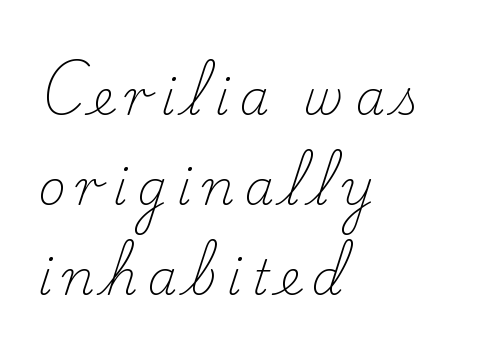
Bare-footed words on every line. The text block is weighted toward the left margin, trailing off unevenly rightward. The rendering shows small feet on the letterforms — a serif design. Display-style spreading of the glyphs; the letterfit is very open. Is this a fixed-width face? No — the glyphs have proportional, varying widths.
